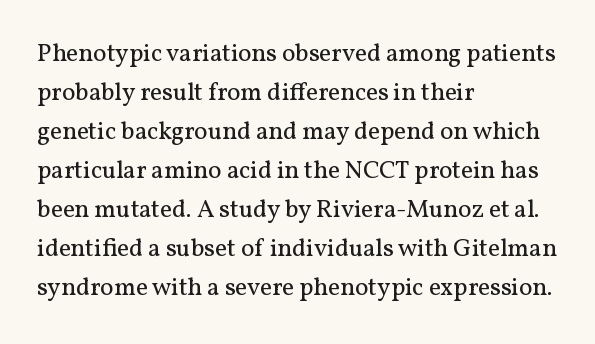
Q: Is the text bold? A: No.
Q: Is the text italic (slanted)? A: No, it is upright.
Q: Is the text underlined? A: No.
Q: How is the paragraph aligned? A: Left-aligned.
Q: Is the spacing between letters normal or unusually wide? A: Normal.
Q: Is the spacing between lines tight, normal or loose? A: Normal.
